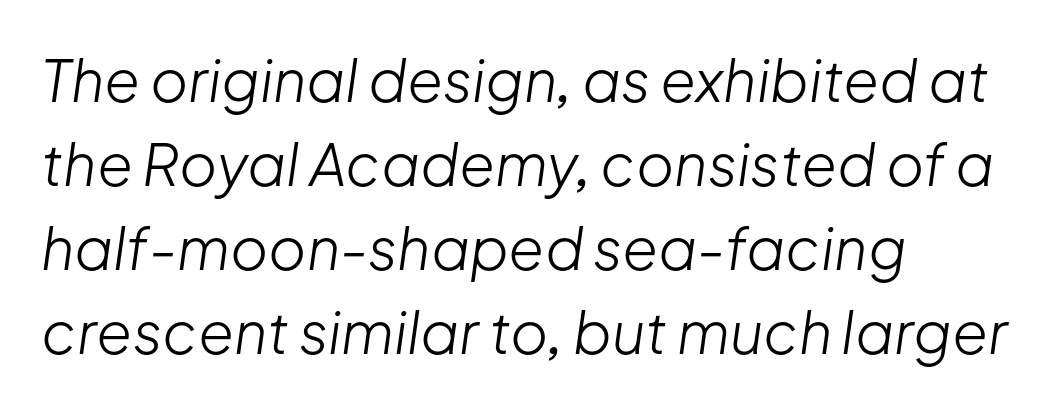
The image shows 58 px light type, italic (leaning right); set left-aligned, normal line spacing (1.45x), normal letter spacing, not underlined; low stroke contrast and a medium x-height.
